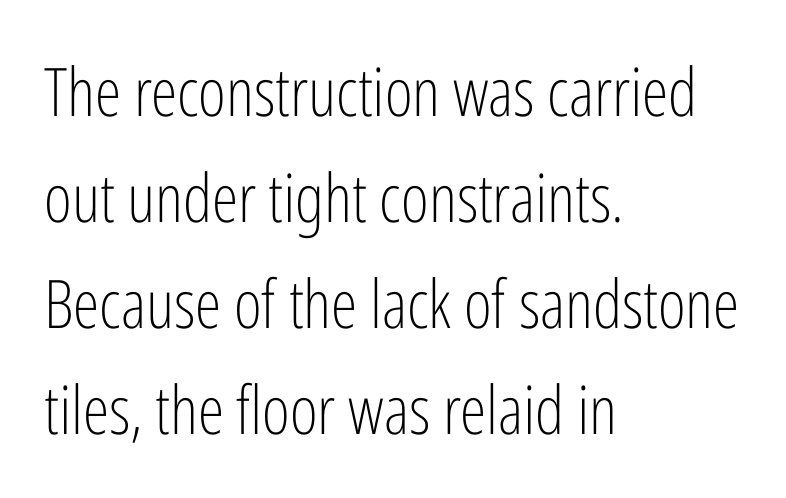
Teacher's note: observe the even left margin — that is flush-left alignment. A sans-serif font was chosen for this passage. Evenly set lines give the paragraph a standard silhouette. Spacing verdict: proportional, widths tailored to each character. Rule under the text: the space is simply empty. Compared with typical body copy, the letter spacing here is the same.
